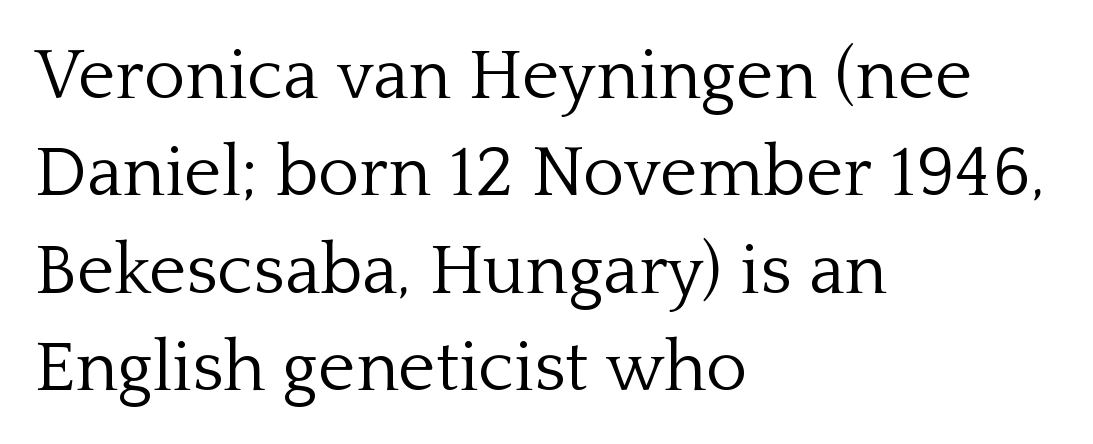
The image shows 71 px light serif type, upright; set left-aligned, normal line spacing (1.37x), normal letter spacing, not underlined; low stroke contrast and a medium x-height.
